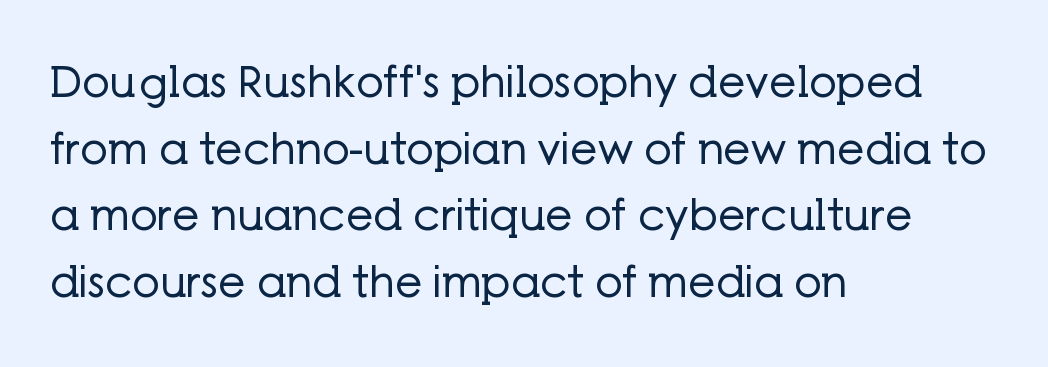
Q: Is the text bold? A: No.
Q: Is the text italic (slanted)? A: No, it is upright.
Q: Is the typeface a serif or a sans-serif typeface? A: Sans-serif.
Q: Is the text underlined? A: No.
Q: How is the paragraph aligned? A: Left-aligned.
Q: Is the spacing between letters normal or unusually wide? A: Normal.
Q: Is the spacing between lines tight, normal or loose? A: Normal.
Q: Width (condensed, normal, or wide)? A: Normal.
Q: Stroke contrast? A: Low.
Q: x-height? A: Medium.
Q: Monospaced? A: No.
